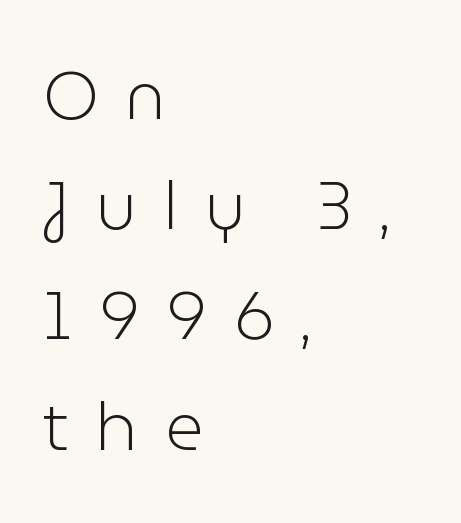
Q: Is the text bold? A: No.
Q: Is the text italic (slanted)? A: No, it is upright.
Q: Is the typeface a serif or a sans-serif typeface? A: Sans-serif.
Q: Is the text underlined? A: No.
Q: How is the paragraph aligned? A: Left-aligned.
Q: Is the spacing between letters normal or unusually wide? A: Unusually wide.
Q: Is the spacing between lines tight, normal or loose? A: Normal.
Q: Width (condensed, normal, or wide)? A: Normal.
Q: Stroke contrast? A: Low.
Q: x-height? A: Medium.
Q: Monospaced? A: No.
